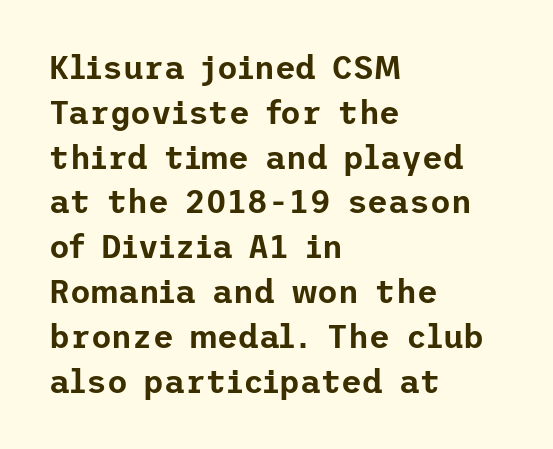
{"serif": "no", "italic": "no", "width": "normal", "stroke_contrast": "low", "x_height": "medium", "underline": "no", "align": "left", "line_spacing": "normal", "line_spacing_ratio": 1.4, "letter_spacing": "normal", "letter_spacing_em": 0.0, "glyph_px": 32}
